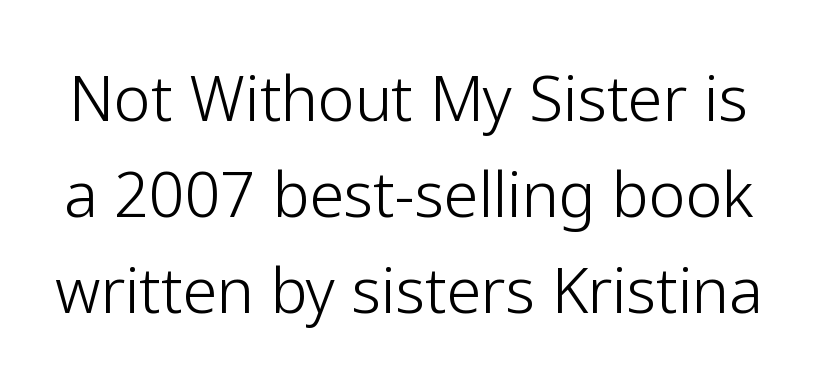
The image shows 62 px light sans-serif type, upright; set normal line spacing (1.55x), normal letter spacing, not underlined; low stroke contrast and a medium x-height.
